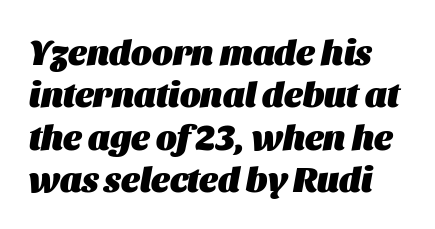
Q: Is the text bold? A: Yes.
Q: Is the text italic (slanted)? A: Yes, it leans right by about 11 degrees.
Q: Is the text underlined? A: No.
Q: Is the spacing between letters normal or unusually wide? A: Normal.
Q: Width (condensed, normal, or wide)? A: Normal.
Q: Stroke contrast? A: Medium.
Q: x-height? A: Large.
Q: Monospaced? A: No.
